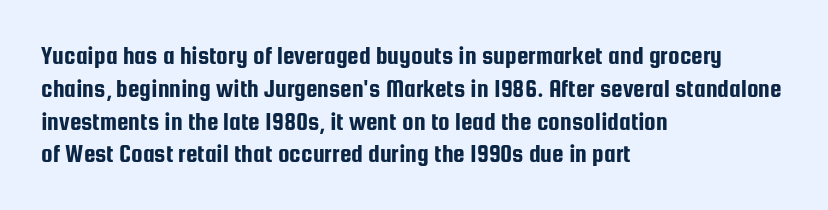
{"italic": "no", "underline": "no", "align": "left", "line_spacing": "normal", "line_spacing_ratio": 1.26, "letter_spacing": "normal", "letter_spacing_em": 0.0, "glyph_px": 26}
